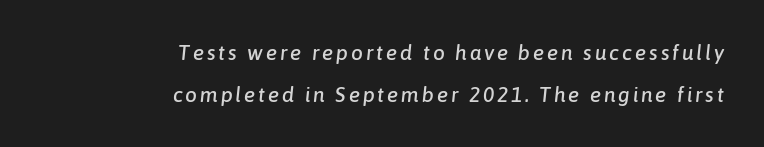
The image shows 21 px text type, italic (leaning right); set right-aligned, loose line spacing (1.98x), not underlined.
